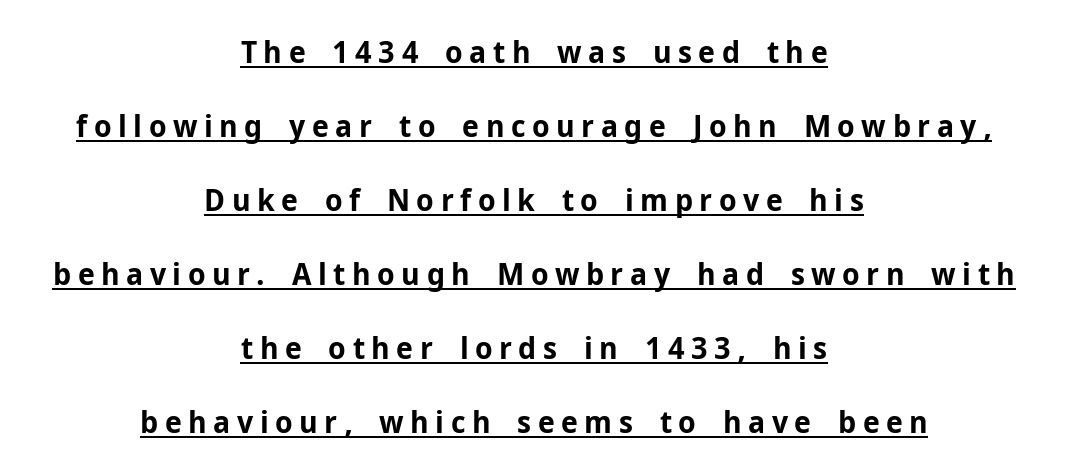
The rendered words wear a rule along their underside. Alignment: centered. The line texture is sparse and dotted thanks to wide tracking. Notice the wide empty band between every row — that's loose leading. The rendering uses natural spacing where letterforms have individual widths. Type style note: lacks serifs.
